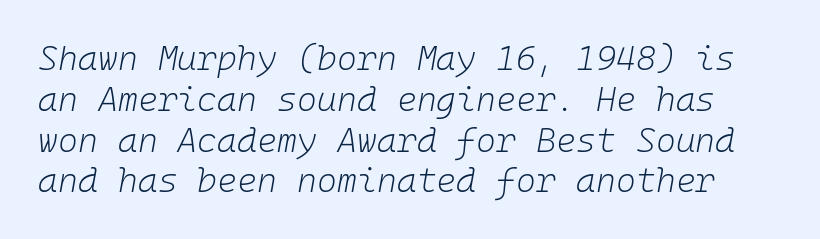
Q: Is the text bold? A: No.
Q: Is the text italic (slanted)? A: Yes, it leans right by about 10 degrees.
Q: Is the text underlined? A: No.
Q: Is the spacing between letters normal or unusually wide? A: Normal.
Q: Width (condensed, normal, or wide)? A: Normal.
Q: Stroke contrast? A: Low.
Q: x-height? A: Medium.
Q: Monospaced? A: Yes.
